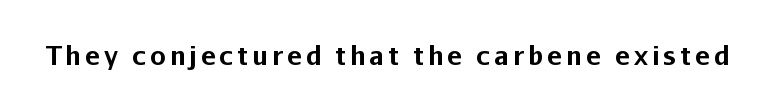
The image shows 25 px bold type, upright; set not underlined.
